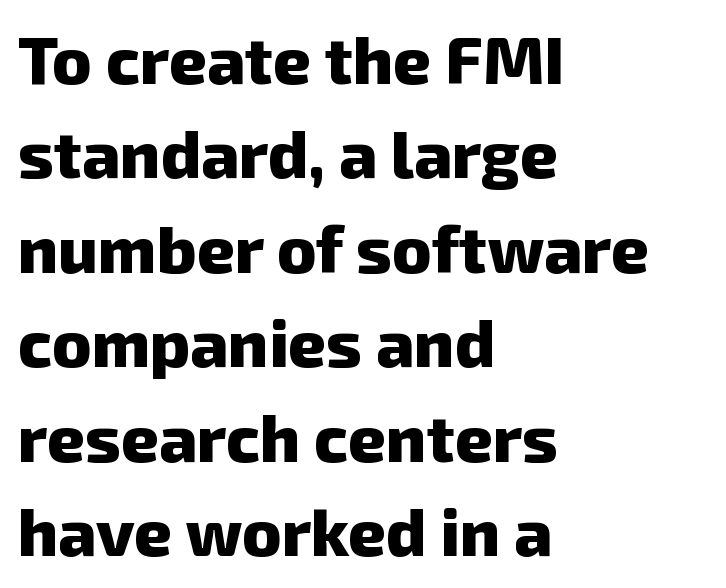
The image shows 66 px heavy sans-serif type; set left-aligned, normal line spacing (1.43x), normal letter spacing, not underlined; low stroke contrast and a medium x-height.
